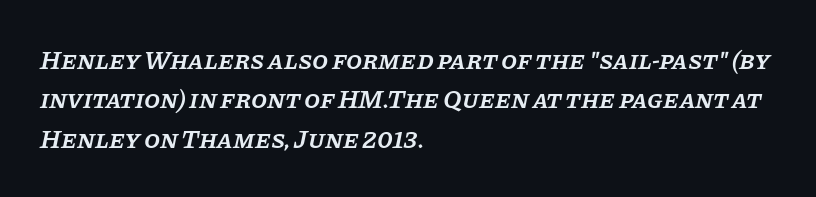
Q: Is the text bold? A: Semi-bold.
Q: Is the text italic (slanted)? A: Yes, it leans right by about 11 degrees.
Q: Is the text underlined? A: No.
Q: How is the paragraph aligned? A: Left-aligned.
Q: Is the spacing between letters normal or unusually wide? A: Normal.
Q: Is the spacing between lines tight, normal or loose? A: Normal.
